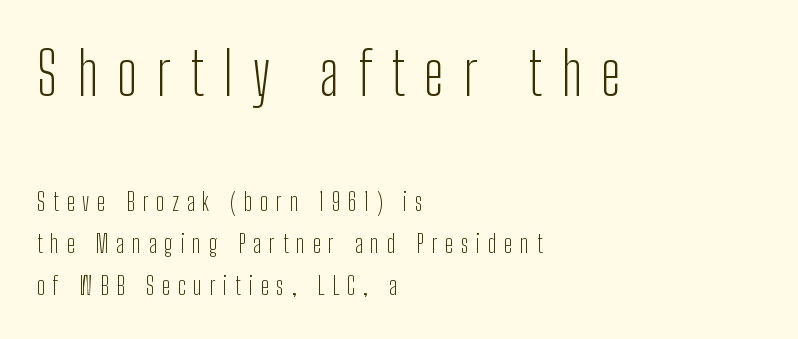
The image shows 59 px light, condensed sans-serif type, upright; set left-aligned, line spacing 1.75x, unusually wide letter spacing (+0.33 em), not underlined; the first (top) block is 2.46x larger; low stroke contrast and a medium x-height.
